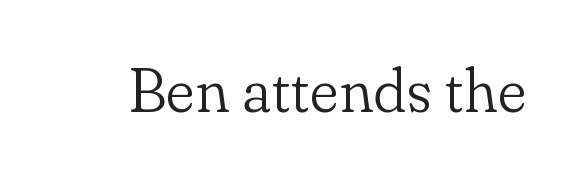
The image shows 62 px light serif type, upright; set normal letter spacing, not underlined; low stroke contrast and a small x-height.
